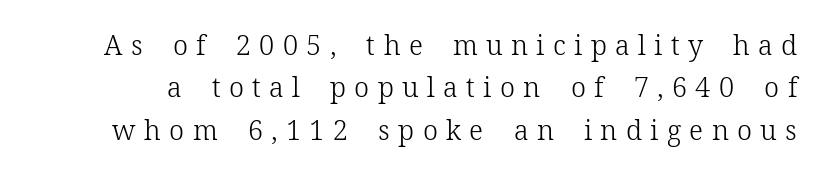
Each new line begins a customary step beneath the previous one. Does extra space separate the letters? Yes, quite a lot of it. The typesetting does not lean heavy: it is not bold. Just letters on the line, the space beneath them empty. The axis of the letterforms is exactly vertical.
